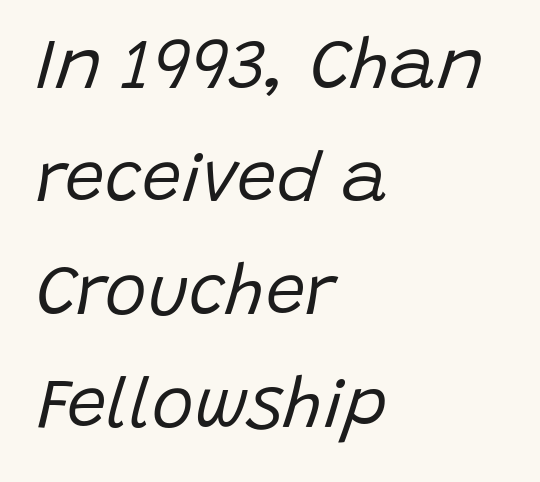
The image shows 71 px regular-weight type, italic (leaning right); set left-aligned, normal line spacing (1.59x), normal letter spacing, not underlined; low stroke contrast and a large x-height.
